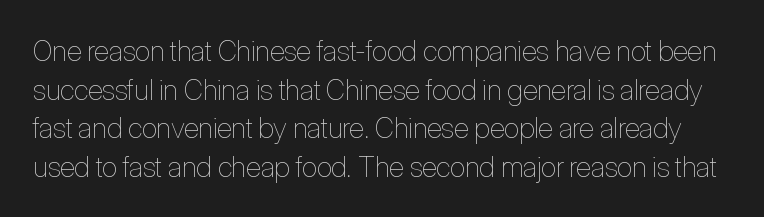
{"italic": "no", "bold": "no", "weight": "thin", "width": "condensed", "stroke_contrast": "low", "x_height": "medium", "monospaced": "no", "underline": "no", "line_spacing": "normal", "line_spacing_ratio": 1.38, "letter_spacing": "normal", "letter_spacing_em": 0.0, "glyph_px": 28}
